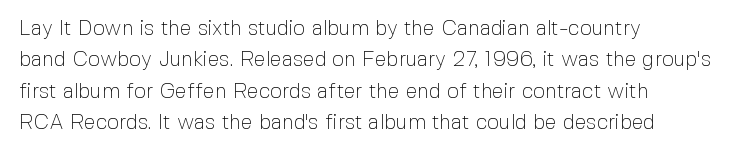
{"italic": "no", "bold": "no", "underline": "no", "align": "left", "line_spacing": "normal", "line_spacing_ratio": 1.5, "letter_spacing": "normal", "letter_spacing_em": 0.0, "glyph_px": 21}
